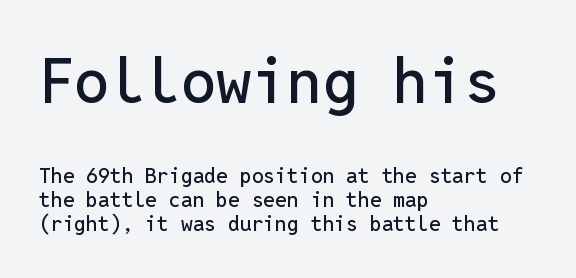
Typographically, this falls in the sans-serif category. Left-aligned paragraph, ragged on the right. Fixed-width glyphs throughout — classic coding-font behaviour. Tall strokes in this sample are plumb rather than angled.
